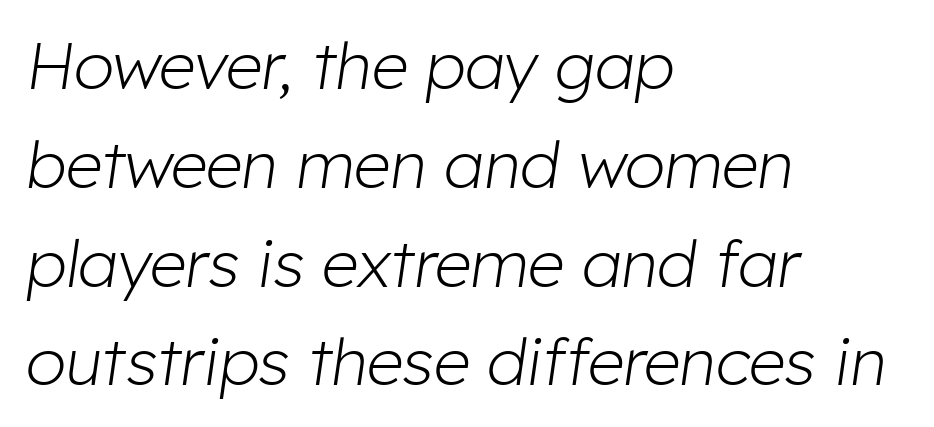
{"italic": "yes", "lean": "right", "slant_degrees": 8, "bold": "no", "weight": "light", "width": "normal", "stroke_contrast": "low", "x_height": "medium", "monospaced": "no", "underline": "no", "align": "left", "line_spacing": "normal", "line_spacing_ratio": 1.52, "letter_spacing": "normal", "letter_spacing_em": 0.0, "glyph_px": 65}
